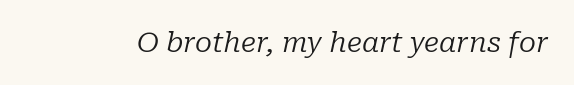
Q: Is the text bold? A: No.
Q: Is the text italic (slanted)? A: Yes, it leans right by about 10 degrees.
Q: Is the typeface a serif or a sans-serif typeface? A: Serif.
Q: Is the text underlined? A: No.
Q: Is the spacing between letters normal or unusually wide? A: Normal.
Q: Width (condensed, normal, or wide)? A: Normal.
Q: Stroke contrast? A: Low.
Q: x-height? A: Medium.
Q: Monospaced? A: No.
